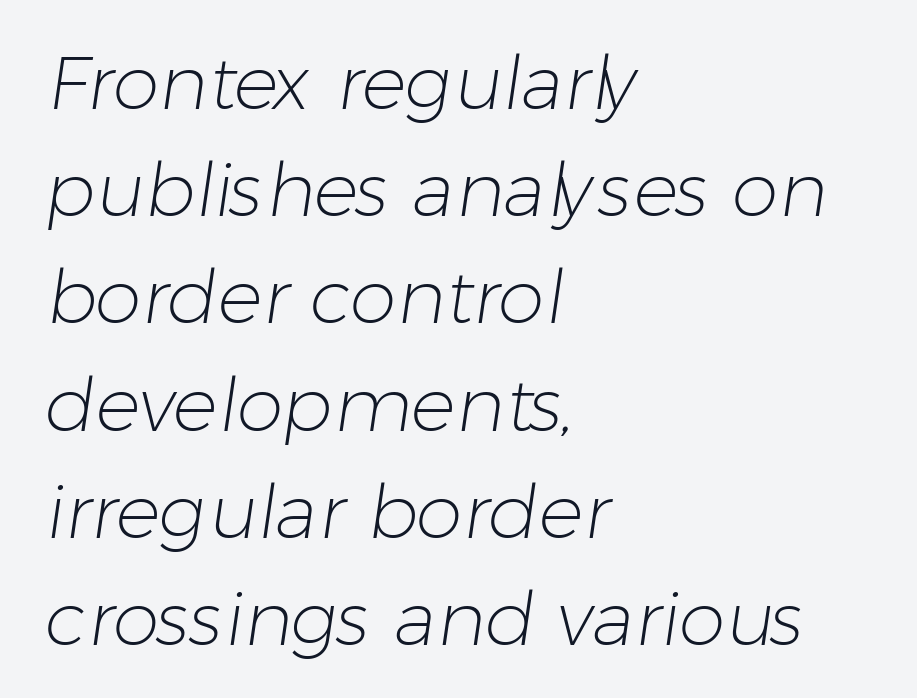
The image shows 75 px light sans-serif type; set left-aligned, normal line spacing (1.43x), normal letter spacing, not underlined; low stroke contrast and a medium x-height.
